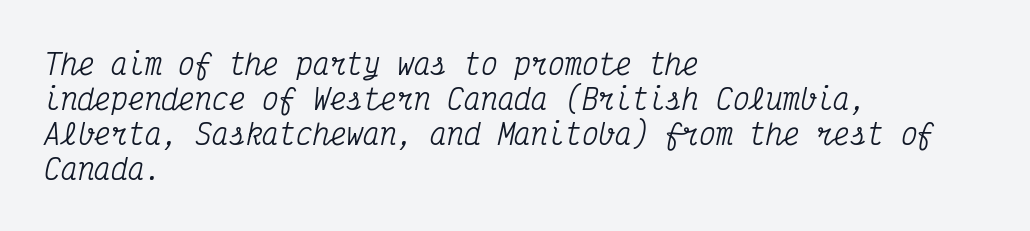
The image shows 28 px condensed serif type, italic (leaning right), monospaced; set left-aligned, normal line spacing (1.25x), normal letter spacing, not underlined; medium stroke contrast and a medium x-height.
